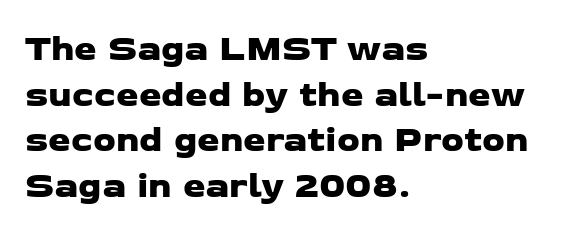
Honestly, the letter spacing is just normal — you wouldn't notice it. Quick note: interline space is typical. This is sans-serif lettering, the kind often seen on screens and signage. The gap between lines stays unmarked. Visually the block forms a straight wall on the left and a jagged coastline on the right. Spacing verdict: proportional, widths tailored to each character.
